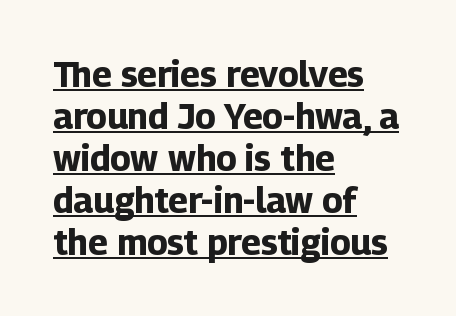
{"serif": "no", "italic": "no", "bold": "yes", "weight": "bold", "width": "normal", "stroke_contrast": "low", "x_height": "medium", "monospaced": "no", "underline": "yes", "align": "left", "line_spacing_ratio": 1.2, "letter_spacing": "normal", "letter_spacing_em": 0.0, "glyph_px": 35}
